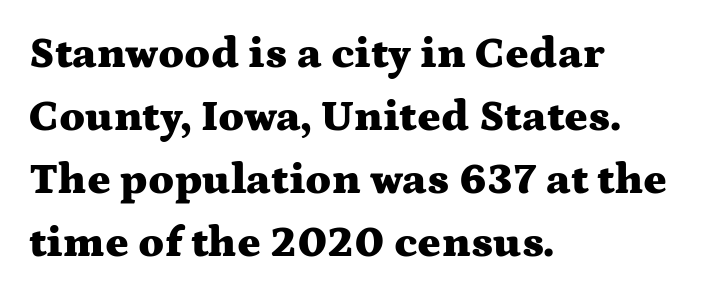
The rows are spaced the way most documents space them. Notice how the passage keeps a crisp vertical edge on the left only. The passage shown is typed in a proportional face where columns would drift. Notice how thick the strokes are: this is what a full bold looks like. No italicization has been applied; the sample stays upright.
